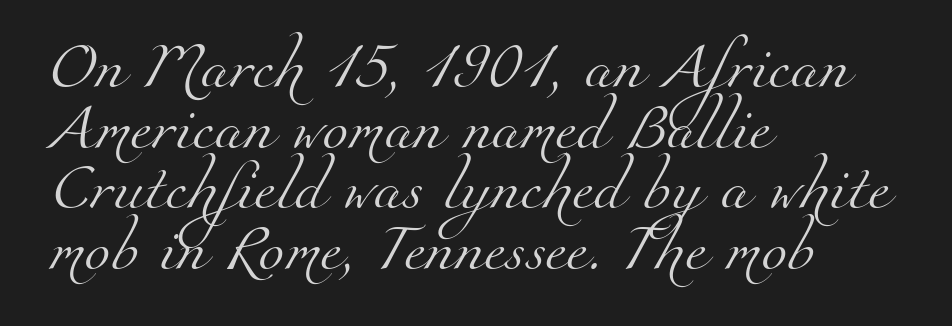
If you measured baseline to baseline, you'd find a middling distance. Does extra space separate the letters? No, they use regular spacing. Are there feet on the stems? There are — it's a serif. Just letters on the line, the space beneath them empty.
